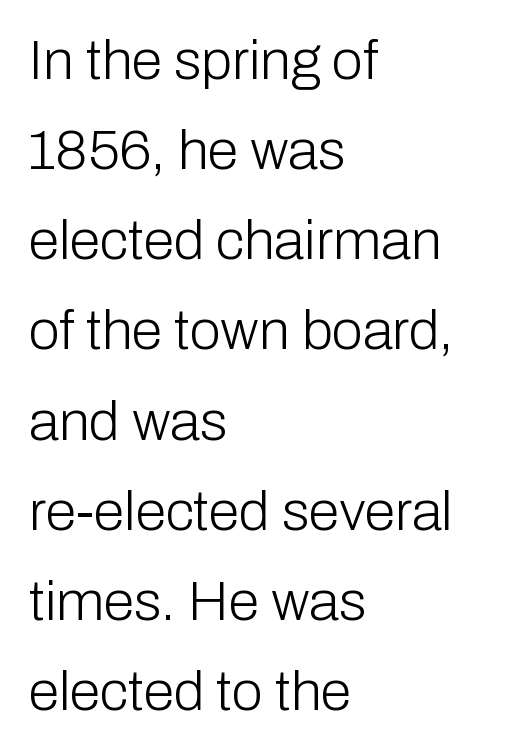
Q: Is the text bold? A: No.
Q: Is the text italic (slanted)? A: No, it is upright.
Q: Is the typeface a serif or a sans-serif typeface? A: Sans-serif.
Q: Is the text underlined? A: No.
Q: How is the paragraph aligned? A: Left-aligned.
Q: Is the spacing between letters normal or unusually wide? A: Normal.
Q: Is the spacing between lines tight, normal or loose? A: Normal.
Q: Width (condensed, normal, or wide)? A: Normal.
Q: Stroke contrast? A: Low.
Q: x-height? A: Medium.
Q: Monospaced? A: No.
